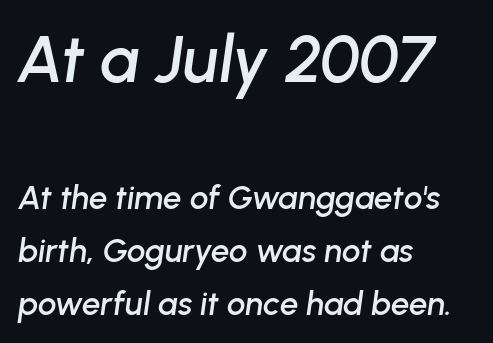
Does the bottom block carry the larger type? No, the top block does. The font's italic variant was chosen for this text. Each new line begins a customary step beneath the previous one. A typesetter would call this proportional, since set widths differ per character. The rendering keeps characters at their native spacing. Clear beneath every line of the passage.
